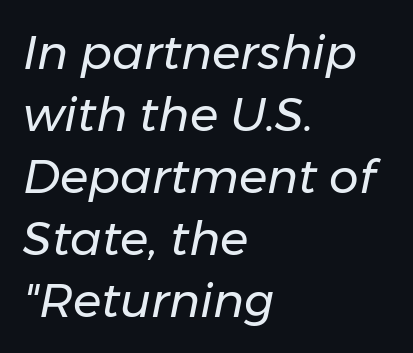
The image shows 47 px regular-weight type, italic (leaning right); set left-aligned, normal line spacing (1.32x), normal letter spacing, not underlined; low stroke contrast and a medium x-height.
